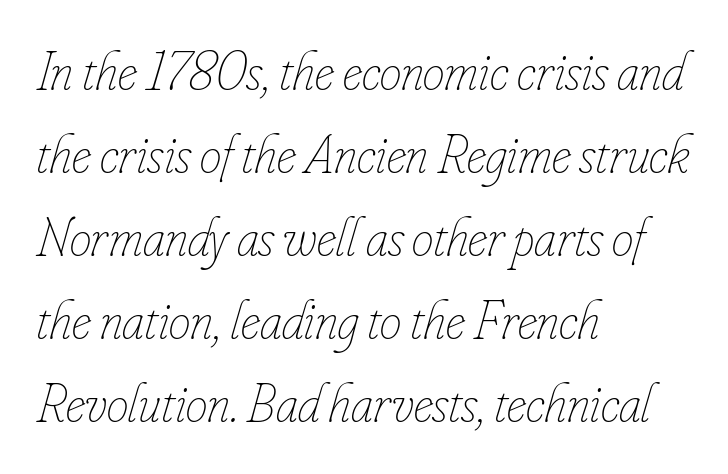
Does the lettering tilt? It does — this is italic. All the whitespace from short lines collects on the right. The face used here is proportionally spaced, like ordinary book or web type. The font is comparable to plain body text, perhaps lighter.
